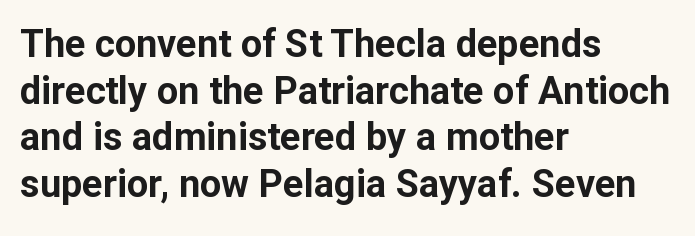
The image shows 38 px bold sans-serif type, upright; set left-aligned, line spacing 1.23x, normal letter spacing, not underlined; low stroke contrast and a medium x-height.
